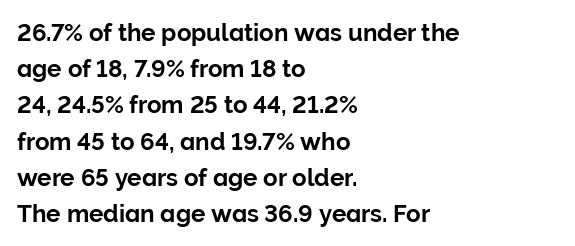
Leading: standard. Ascenders rise straight up at ninety degrees. Nobody drew a line under any word here. Here the glyphs are tracked normally, forming tight word shapes. All the whitespace from short lines collects on the right.
